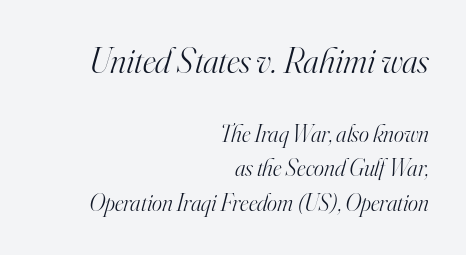
The face looks like a standard text weight, possibly lighter. Notice how descenders clear the ascenders below comfortably — that's standard leading. Do the characters align in a grid? No, the font is proportional. The rag falls on the left side of this text block. These lines are composed in type with serifs.
